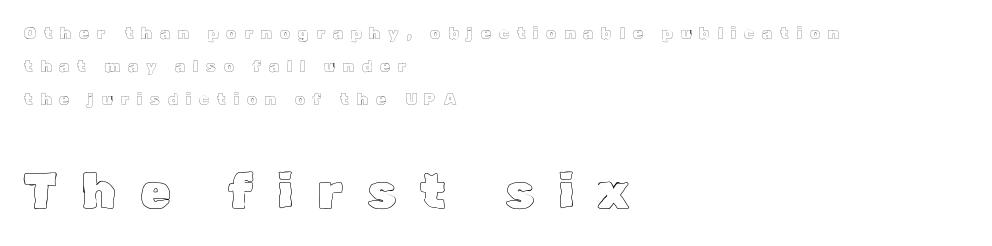
The lines are spread far apart with generous leading. Looks like regular typesetting: each glyph gets only the width it needs. This is the regular roman posture of the typeface. Anything drawn beneath the words? Only blank space. Is the letter spacing exaggerated? Yes — the characters are pushed far apart. Line starts are locked; line ends wander.
